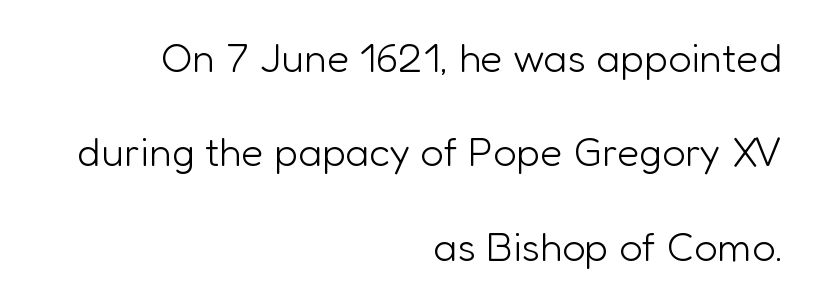
{"serif": "no", "italic": "no", "bold": "no", "weight": "light", "width": "normal", "stroke_contrast": "low", "x_height": "medium", "monospaced": "no", "underline": "no", "align": "right", "line_spacing": "loose", "line_spacing_ratio": 2.3, "letter_spacing": "normal", "letter_spacing_em": 0.0, "glyph_px": 41}
